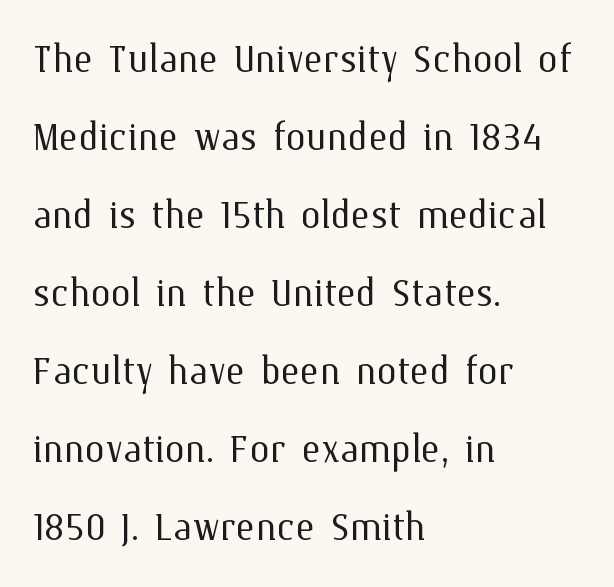
Plain, unruled lines of type. A typesetter would call this proportional, since set widths differ per character. The letterforms sit at book weight or below. Does the lettering tilt? It doesn't — this is upright. Horizontally, the lines are justified to the leading edge only.
